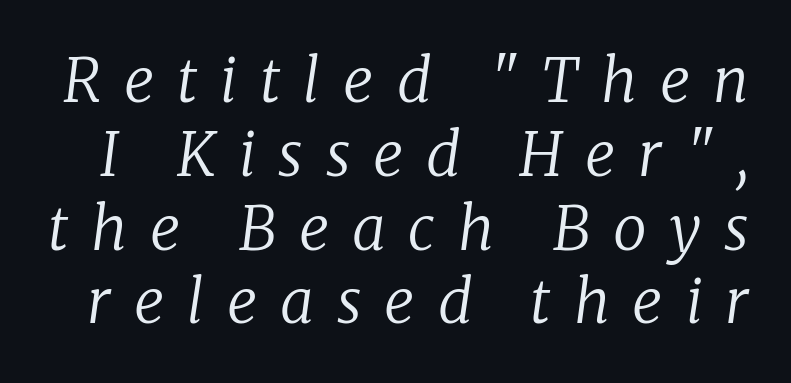
{"serif": "yes", "italic": "yes", "lean": "right", "slant_degrees": 8, "bold": "no", "weight": "regular", "width": "normal", "stroke_contrast": "low", "x_height": "medium", "monospaced": "no", "underline": "no", "line_spacing_ratio": 1.23, "letter_spacing": "wide", "letter_spacing_em": 0.38, "glyph_px": 60}
